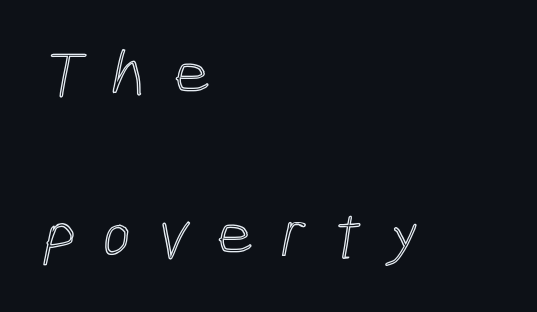
This sample has the flowing, uneven cadence of proportional lettering. Does the copy run flush right? No — it runs flush left. The letterforms stand isolated, each surrounded by extra space. Baseline-to-baseline distance is far greater than the letter height. Rule under the text: the space is simply empty.
